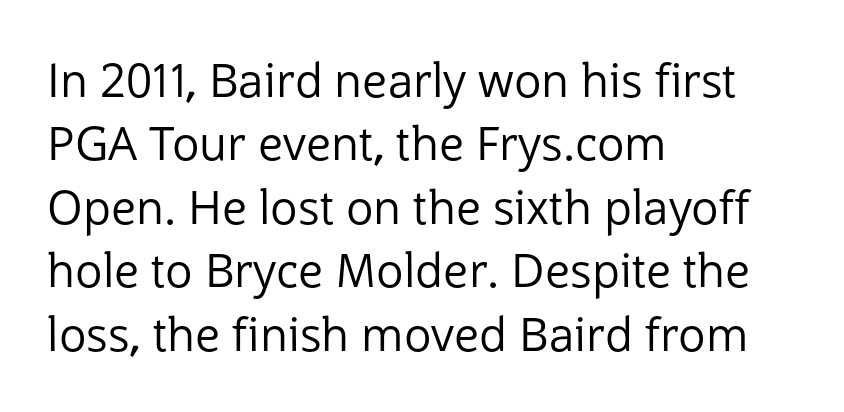
The image shows 46 px regular-weight sans-serif type, upright; set left-aligned, normal line spacing (1.38x), normal letter spacing, not underlined; low stroke contrast and a medium x-height.
